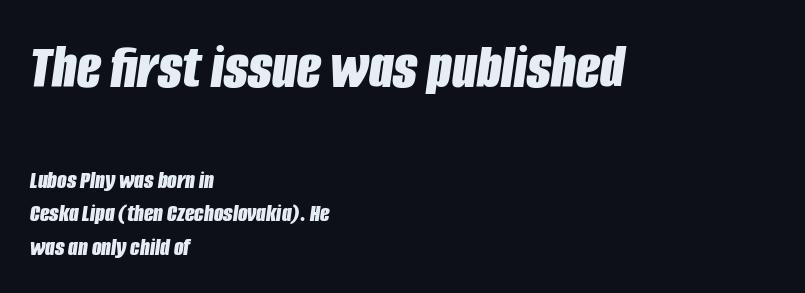
Q: Is the text bold? A: Yes.
Q: Is the text italic (slanted)? A: Yes, it leans right by about 8 degrees.
Q: Is the text underlined? A: No.
Q: How is the paragraph aligned? A: Left-aligned.
Q: Is the spacing between letters normal or unusually wide? A: Normal.
Q: Is the spacing between lines tight, normal or loose? A: Normal.
Q: Which block of text is set in a larger size, the first (top) or the second (bottom)? A: The first (top) one.
Q: Width (condensed, normal, or wide)? A: Condensed.
Q: Stroke contrast? A: Low.
Q: x-height? A: Large.
Q: Monospaced? A: No.
